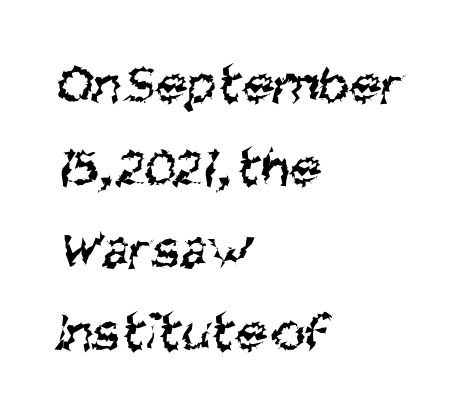
The image shows 57 px regular-weight, condensed sans-serif type; set left-aligned, normal line spacing (1.45x), normal letter spacing, not underlined; medium stroke contrast and a large x-height.
